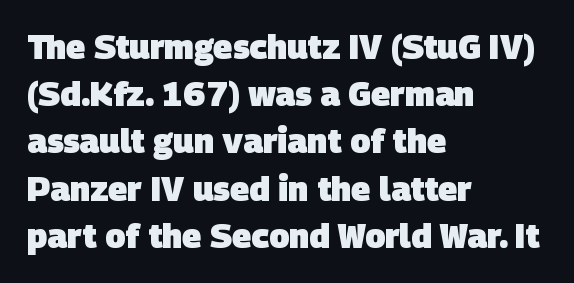
The letters advance in unequal steps, a hallmark of proportional type. Only glyphs here, with clear space below each row. Short note: letters normally spaced. Nothing sits at the stroke ends, so this counts as sans-serif. The font is running at its bold setting.
